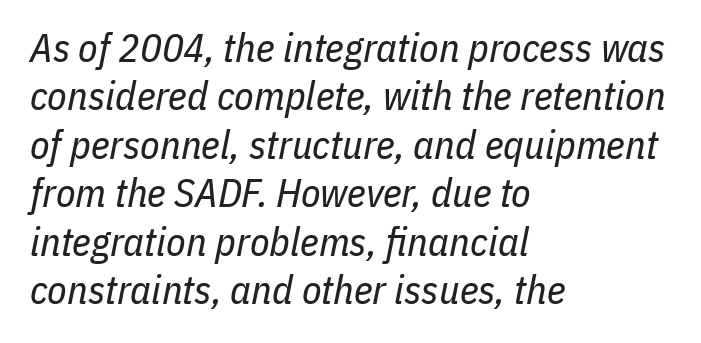
Does extra space separate the letters? No, they use regular spacing. Descenders are the only things crossing below the line. A typesetter would call this proportional, since set widths differ per character. Vertical stems look standard width or narrower in stroke. This sample is left-justified, so line endings fall wherever the words run out.
